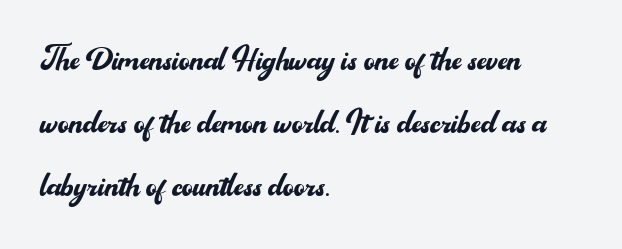
This sample has the flowing, uneven cadence of proportional lettering. On a weight scale, this lands at 450 or below. A typesetter would call this leading conventional body-copy spacing. A sans-serif font was chosen for this passage.
